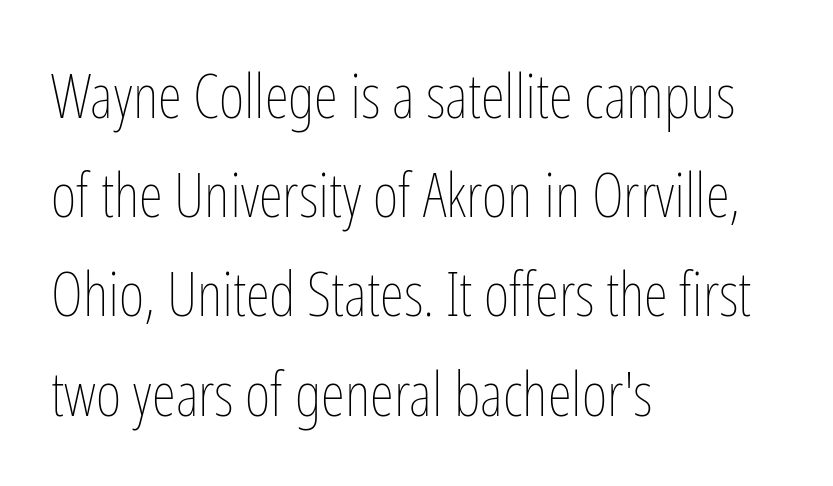
If you drew a line through each stem, it would be perfectly vertical. Does the leading feel generous? No, just average. The line texture is even and compact thanks to regular tracking. Is this a fixed-width face? No — the glyphs have proportional, varying widths. Decoration check: the copy has no underline.
